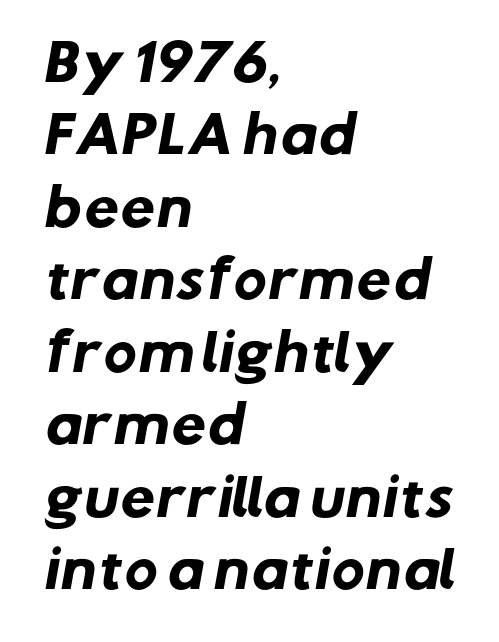
Pretty heavy lettering here — definitely bold. Each line starts at the same left margin while the right side varies. Summary of vertical rhythm: regular, with standard interline spacing. This is sans-serif lettering, the kind often seen on screens and signage.
